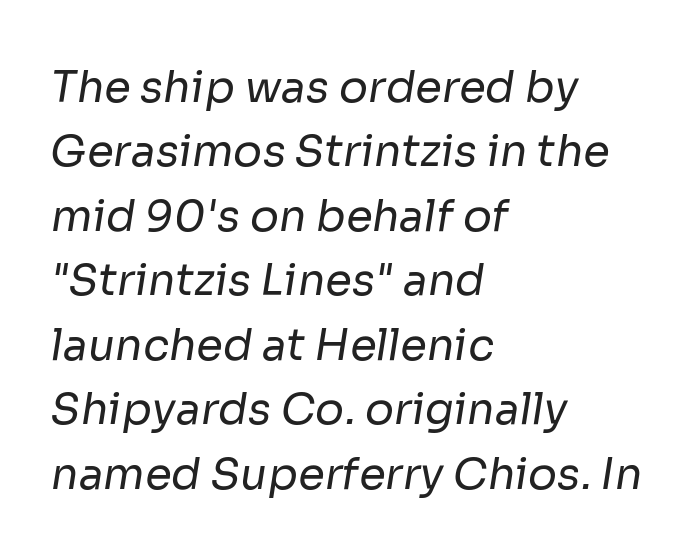
{"serif": "no", "bold": "no", "weight": "regular", "width": "normal", "stroke_contrast": "low", "x_height": "medium", "monospaced": "no", "underline": "no", "align": "left", "line_spacing": "normal", "line_spacing_ratio": 1.5, "letter_spacing": "normal", "letter_spacing_em": 0.0, "glyph_px": 43}
